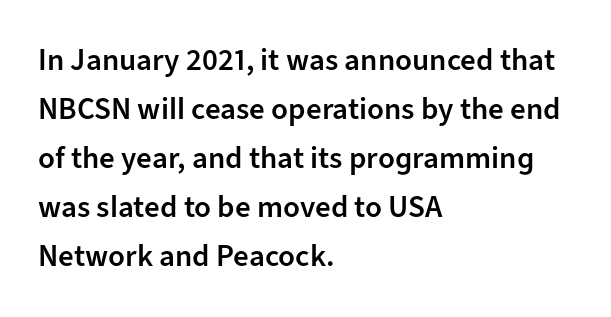
Q: Is the text bold? A: Semi-bold.
Q: Is the text italic (slanted)? A: No, it is upright.
Q: Is the typeface a serif or a sans-serif typeface? A: Sans-serif.
Q: Is the text underlined? A: No.
Q: How is the paragraph aligned? A: Left-aligned.
Q: Is the spacing between letters normal or unusually wide? A: Normal.
Q: Is the spacing between lines tight, normal or loose? A: Normal.
Q: Width (condensed, normal, or wide)? A: Normal.
Q: Stroke contrast? A: Low.
Q: x-height? A: Medium.
Q: Monospaced? A: No.
